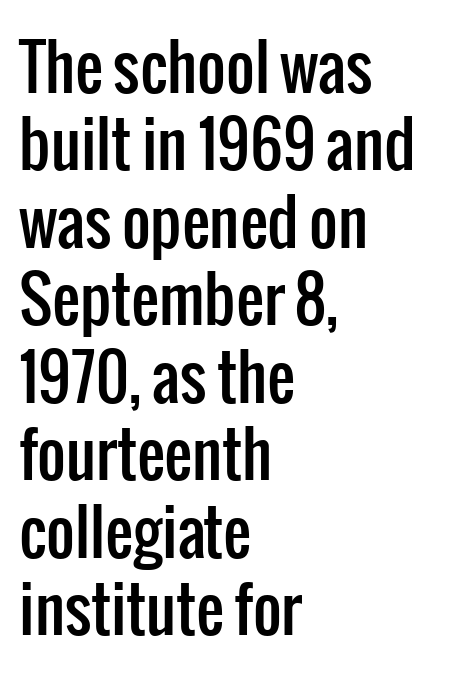
The image shows 62 px condensed sans-serif type, upright; set left-aligned, normal line spacing (1.25x), normal letter spacing, not underlined; low stroke contrast and a medium x-height.
